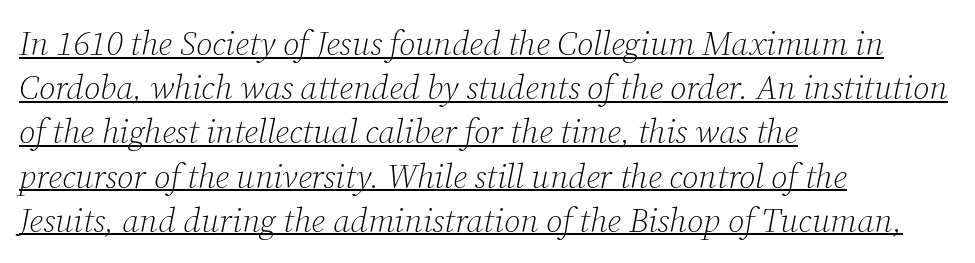
Q: Is the text bold? A: No.
Q: Is the text italic (slanted)? A: Yes, it leans right by about 12 degrees.
Q: Is the typeface a serif or a sans-serif typeface? A: Serif.
Q: Is the text underlined? A: Yes.
Q: How is the paragraph aligned? A: Left-aligned.
Q: Is the spacing between letters normal or unusually wide? A: Normal.
Q: Is the spacing between lines tight, normal or loose? A: Normal.
Q: Width (condensed, normal, or wide)? A: Normal.
Q: Stroke contrast? A: Low.
Q: x-height? A: Medium.
Q: Monospaced? A: No.
